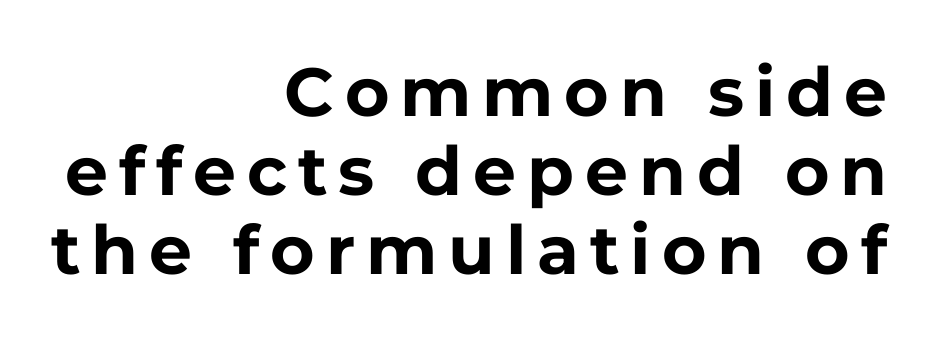
{"serif": "no", "italic": "no", "bold": "yes", "weight": "bold", "width": "normal", "stroke_contrast": "low", "x_height": "medium", "monospaced": "no", "underline": "no", "align": "right", "line_spacing_ratio": 1.16, "glyph_px": 68}
